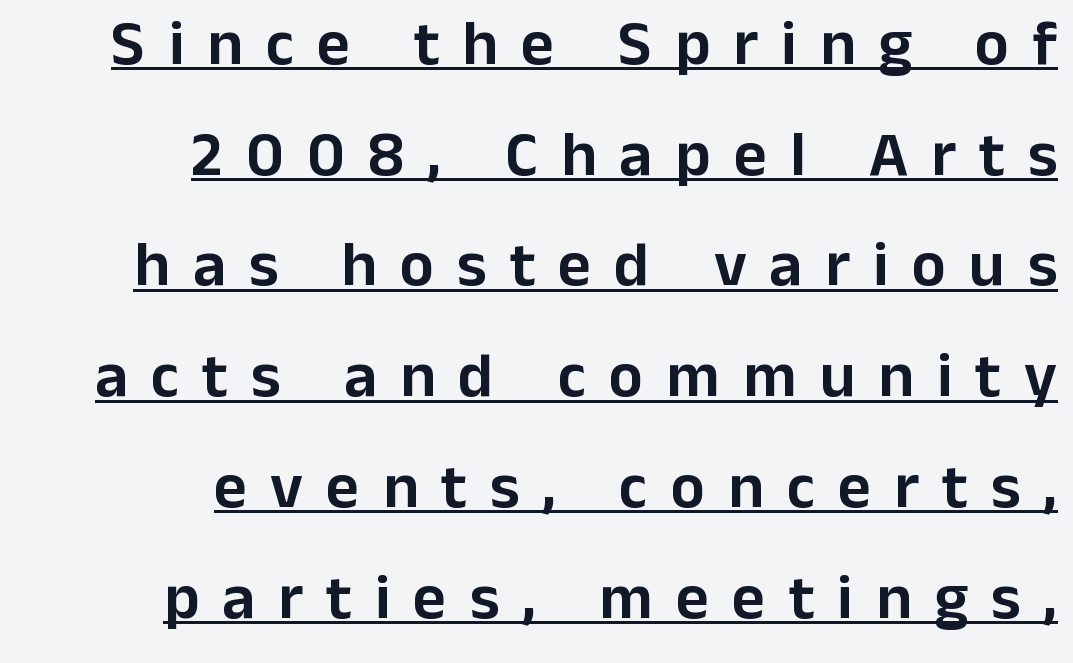
The typesetter chose a ragged-left arrangement here. The gaps between neighbouring characters are conspicuously large. These lines are composed in type without serifs. Students, observe the line beneath the letters — that is underlining. The lettering stays uniformly vertical, giving the passage a roman look.
